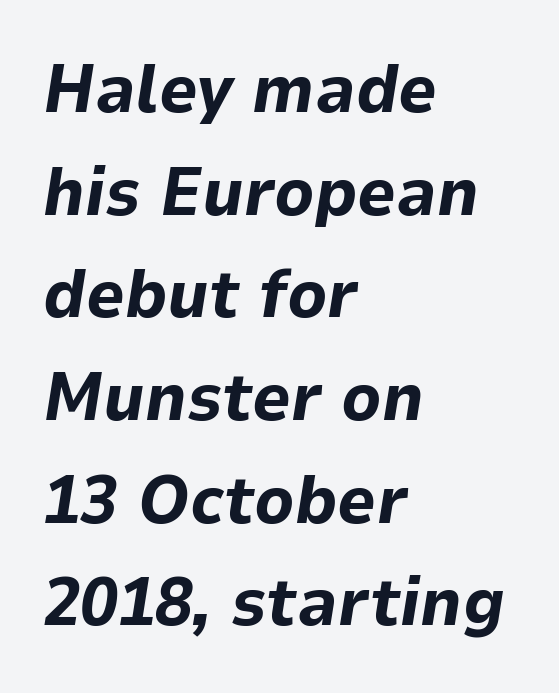
{"italic": "yes", "lean": "right", "slant_degrees": 9, "bold": "yes", "weight": "bold", "width": "normal", "stroke_contrast": "low", "x_height": "medium", "monospaced": "no", "underline": "no", "align": "left", "line_spacing": "normal", "line_spacing_ratio": 1.51, "letter_spacing": "normal", "letter_spacing_em": 0.0, "glyph_px": 68}
